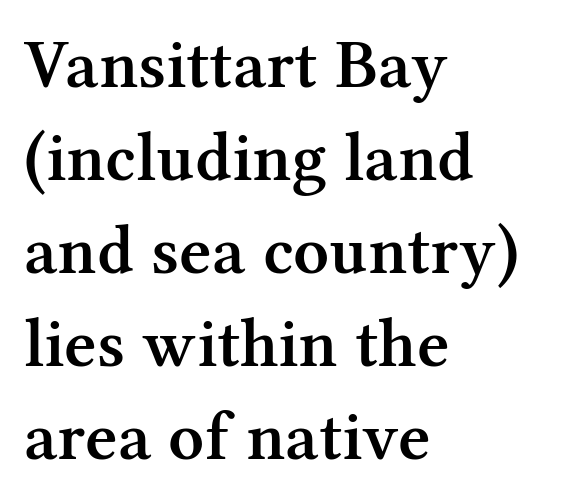
Q: Is the text bold? A: Semi-bold.
Q: Is the text italic (slanted)? A: No, it is upright.
Q: Is the typeface a serif or a sans-serif typeface? A: Serif.
Q: Is the text underlined? A: No.
Q: How is the paragraph aligned? A: Left-aligned.
Q: Is the spacing between letters normal or unusually wide? A: Normal.
Q: Is the spacing between lines tight, normal or loose? A: Normal.
Q: Width (condensed, normal, or wide)? A: Normal.
Q: Stroke contrast? A: Medium.
Q: x-height? A: Medium.
Q: Monospaced? A: No.
